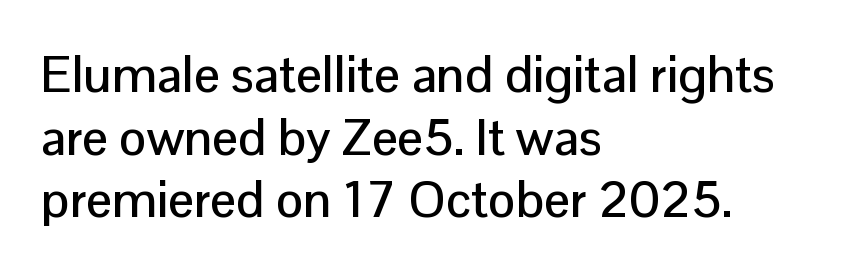
The image shows 51 px sans-serif type, upright; set left-aligned, line spacing 1.23x, normal letter spacing, not underlined; low stroke contrast and a medium x-height.
